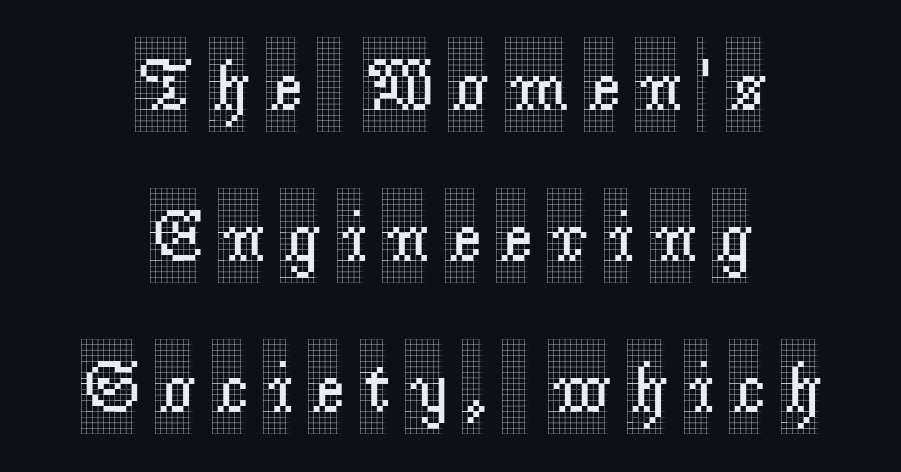
The image shows 73 px condensed serif type, upright; set centered, loose line spacing (2.07x), unusually wide letter spacing (+0.24 em), not underlined; a large x-height.
